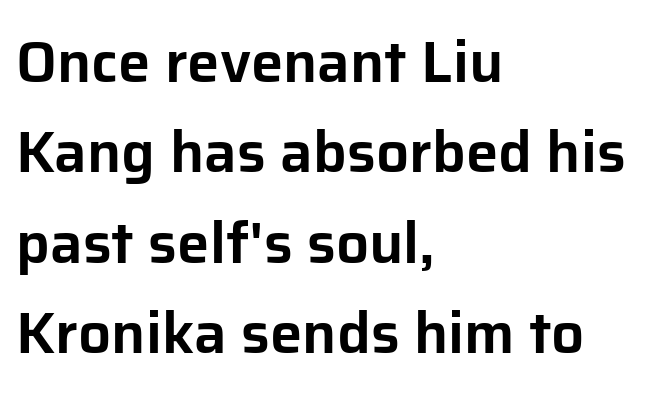
Q: Is the text italic (slanted)? A: No, it is upright.
Q: Is the typeface a serif or a sans-serif typeface? A: Sans-serif.
Q: Is the text underlined? A: No.
Q: How is the paragraph aligned? A: Left-aligned.
Q: Is the spacing between letters normal or unusually wide? A: Normal.
Q: Is the spacing between lines tight, normal or loose? A: Normal.
Q: Width (condensed, normal, or wide)? A: Normal.
Q: Stroke contrast? A: Low.
Q: x-height? A: Medium.
Q: Monospaced? A: No.
